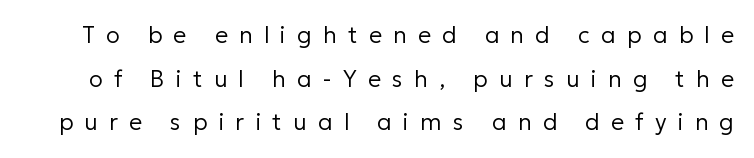
Does extra space separate the letters? Yes, quite a lot of it. It's the straight-up-and-down kind of type. Regarding leading, the lines here are spaced well apart. Letters rest on an invisible, unmarked baseline. This reads as an unemphasized weight, regular at the heaviest.
